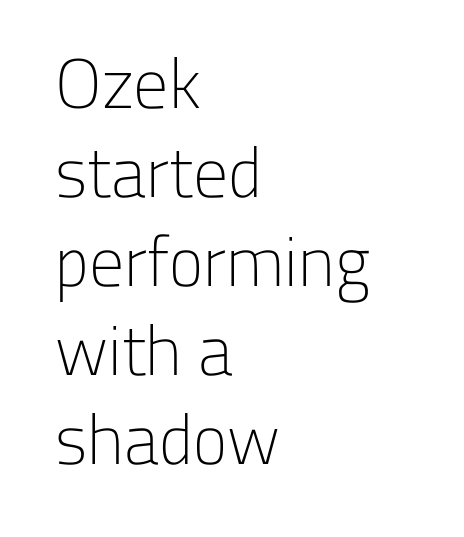
Q: Is the text bold? A: No.
Q: Is the text italic (slanted)? A: No, it is upright.
Q: Is the typeface a serif or a sans-serif typeface? A: Sans-serif.
Q: Is the text underlined? A: No.
Q: How is the paragraph aligned? A: Left-aligned.
Q: Is the spacing between letters normal or unusually wide? A: Normal.
Q: Is the spacing between lines tight, normal or loose? A: Normal.
Q: Width (condensed, normal, or wide)? A: Normal.
Q: Stroke contrast? A: Low.
Q: x-height? A: Medium.
Q: Monospaced? A: No.
